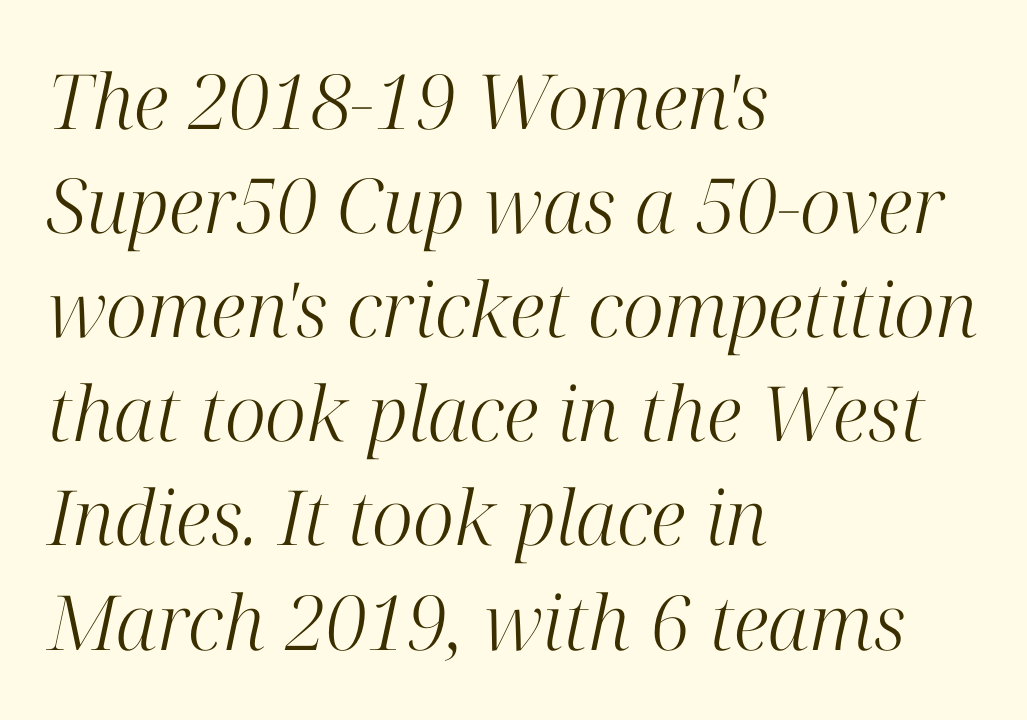
This sample uses an oblique cut, with every glyph tilted off the vertical. The passage shown is typed in a proportional face where columns would drift. Weight: in the light-to-regular range. A normal amount of white space separates one row of letters from the next.
